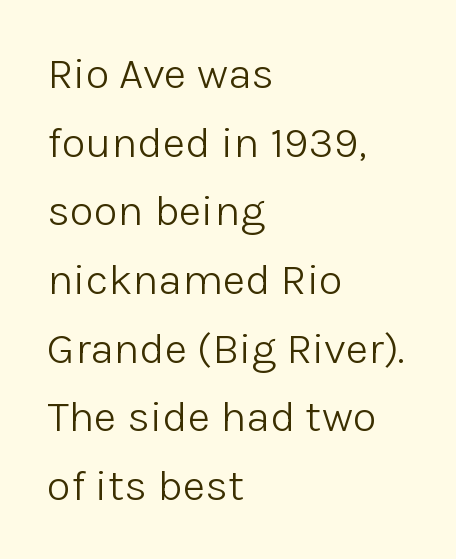
The image shows 44 px light sans-serif type, upright; set left-aligned, normal line spacing (1.56x), normal letter spacing, not underlined; low stroke contrast and a medium x-height.
